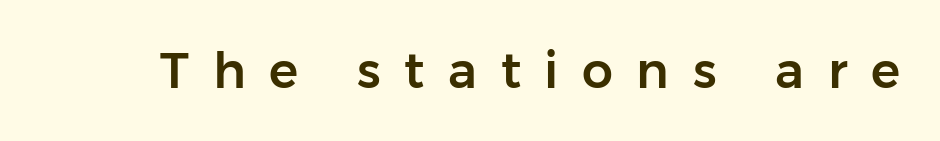
The image shows 49 px sans-serif type, upright; set unusually wide letter spacing (+0.48 em), not underlined; low stroke contrast and a medium x-height.
